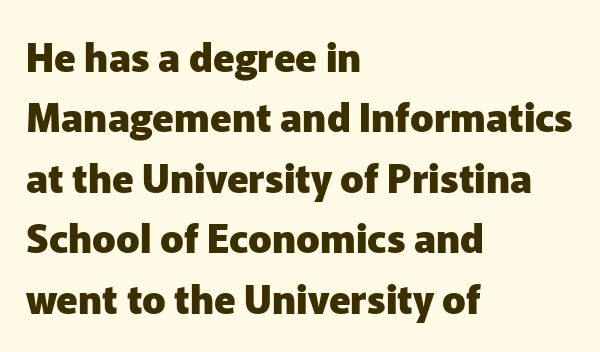
Check under the words: just untouched page. Which margin do the lines hug? The left one — the right edge is uneven. Posture: vertical. A typesetter would call this proportional, since set widths differ per character.
